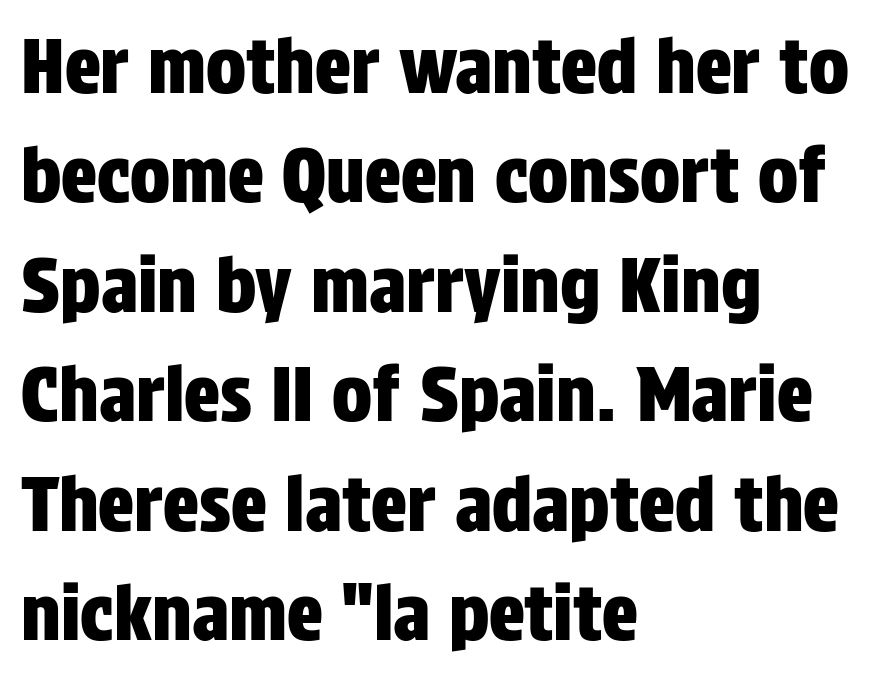
{"serif": "no", "italic": "no", "width": "condensed", "stroke_contrast": "low", "x_height": "large", "monospaced": "no", "underline": "no", "align": "left", "line_spacing": "normal", "line_spacing_ratio": 1.46, "letter_spacing": "normal", "letter_spacing_em": 0.0, "glyph_px": 75}
